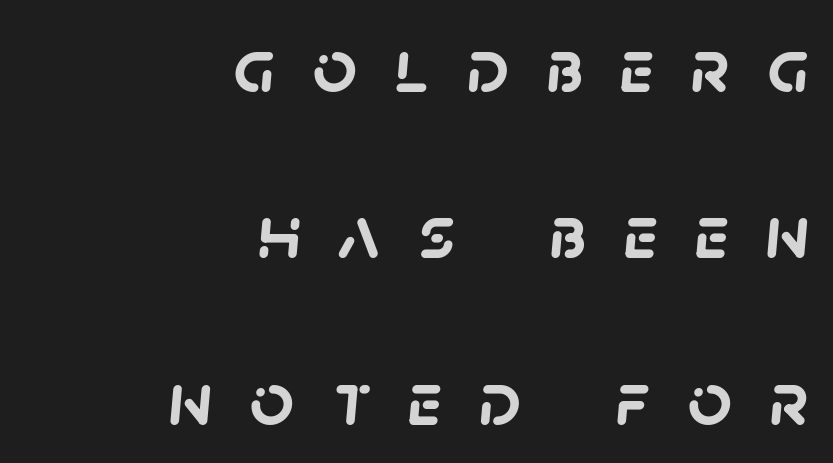
Think of a printed novel: that variable character pitch is what you see here. Unlike a traditional serif, this face leaves its strokes unadorned. Reading down the column, the eye jumps a long way to each next line. In CSS terms this would be text-align: right.
